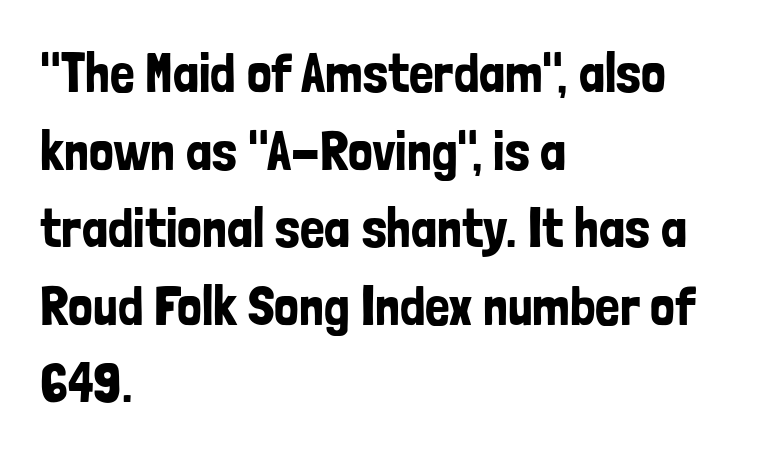
The text was rendered using a sans face with plain stroke endings. Any mark beneath the type? The region is blank. Regular leading. Nobody touched the tracking dial on this one. Characters remain perfectly vertical along every line. You could not count columns in this text — the font is proportionally spaced.
